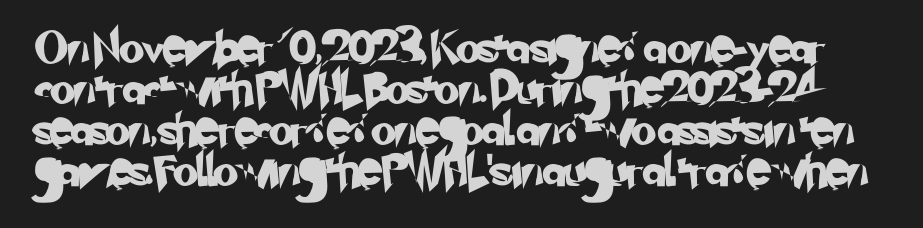
{"serif": "no", "width": "normal", "stroke_contrast": "low", "x_height": "small", "monospaced": "no", "underline": "no", "line_spacing": "normal", "line_spacing_ratio": 1.28, "letter_spacing": "normal", "letter_spacing_em": 0.0, "glyph_px": 32}
